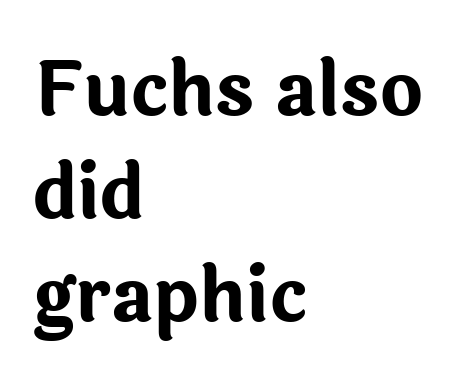
Q: Is the text bold? A: Yes.
Q: Is the text italic (slanted)? A: No, it is upright.
Q: Is the typeface a serif or a sans-serif typeface? A: Sans-serif.
Q: Is the text underlined? A: No.
Q: How is the paragraph aligned? A: Left-aligned.
Q: Is the spacing between letters normal or unusually wide? A: Normal.
Q: Is the spacing between lines tight, normal or loose? A: Normal.
Q: Width (condensed, normal, or wide)? A: Normal.
Q: Stroke contrast? A: Low.
Q: x-height? A: Medium.
Q: Monospaced? A: No.
